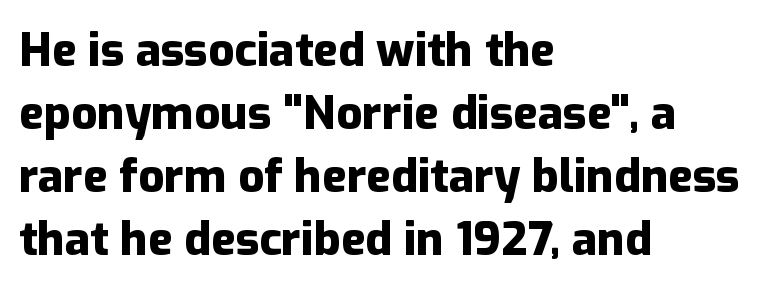
The image shows 46 px heavy sans-serif type, upright; set left-aligned, normal line spacing (1.37x), normal letter spacing, not underlined; low stroke contrast and a medium x-height.
